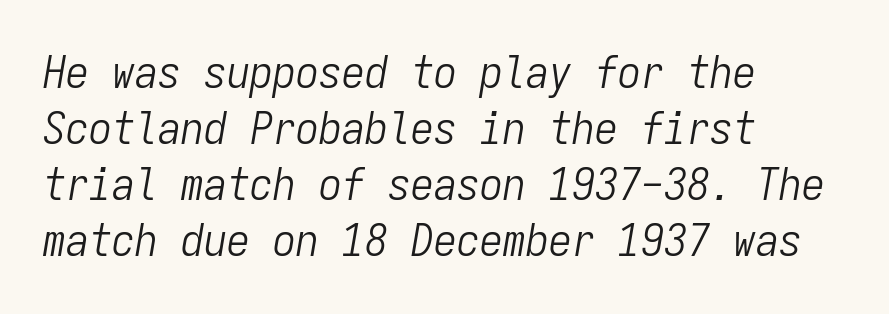
Q: Is the text bold? A: No.
Q: Is the text italic (slanted)? A: Yes, it leans right by about 9 degrees.
Q: Is the text underlined? A: No.
Q: How is the paragraph aligned? A: Left-aligned.
Q: Is the spacing between letters normal or unusually wide? A: Normal.
Q: Width (condensed, normal, or wide)? A: Condensed.
Q: Stroke contrast? A: Low.
Q: x-height? A: Medium.
Q: Monospaced? A: Yes.
